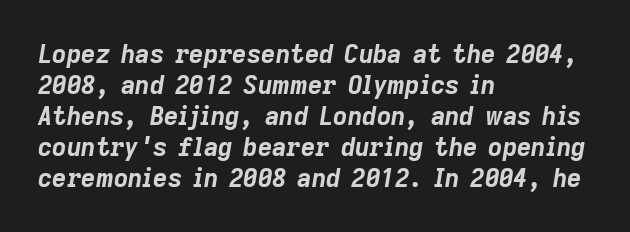
Q: Is the text bold? A: Yes.
Q: Is the text italic (slanted)? A: Yes, it leans right by about 9 degrees.
Q: Is the text underlined? A: No.
Q: How is the paragraph aligned? A: Left-aligned.
Q: Is the spacing between letters normal or unusually wide? A: Normal.
